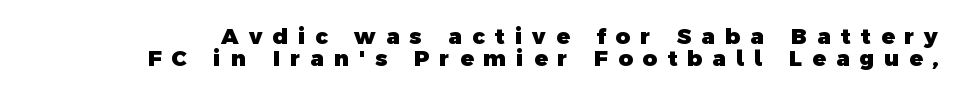
The image shows 22 px bold type; set tight line spacing (1.01x), unusually wide letter spacing (+0.46 em), not underlined.
